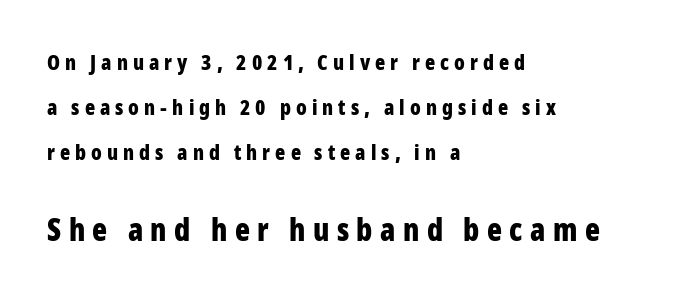
{"serif": "no", "italic": "no", "bold": "yes", "weight": "bold", "width": "condensed", "stroke_contrast": "low", "x_height": "medium", "monospaced": "no", "underline": "no", "align": "left", "line_spacing": "loose", "line_spacing_ratio": 2.15, "letter_spacing": "wide", "letter_spacing_em": 0.24, "larger_block": "second", "size_ratio": 1.48, "glyph_px": 31}
